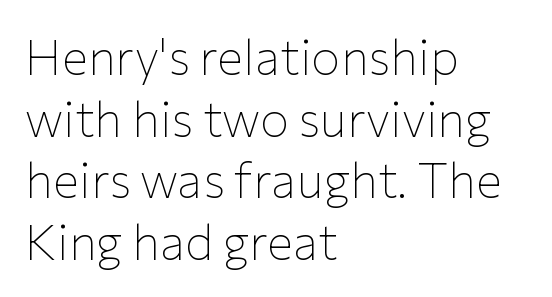
Does the copy run flush right? No — it runs flush left. This rendering leaves character spacing at its baseline value. This block has exactly the height ordinary leading produces. Serif or sans? Sans — the stroke terminals are bare.
